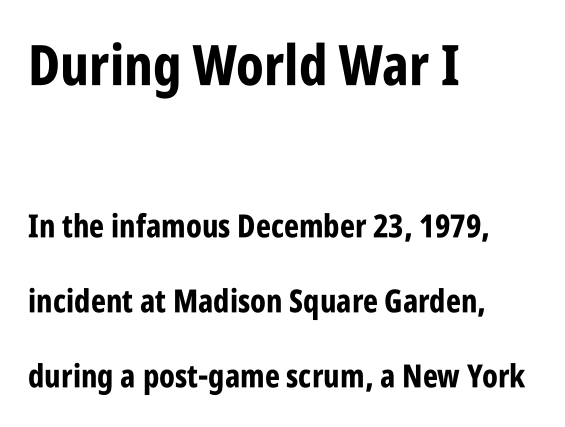
The image shows 56 px bold, condensed sans-serif type, upright; set left-aligned, loose line spacing (2.34x), normal letter spacing, not underlined; the first (top) block is 1.75x larger; low stroke contrast and a large x-height.
